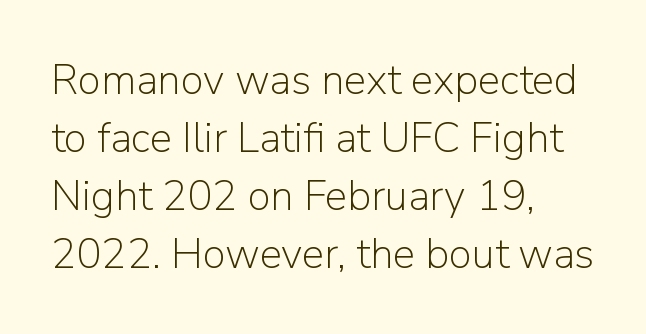
The image shows 42 px light sans-serif type, upright; set left-aligned, normal line spacing (1.38x), normal letter spacing, not underlined; low stroke contrast and a medium x-height.
